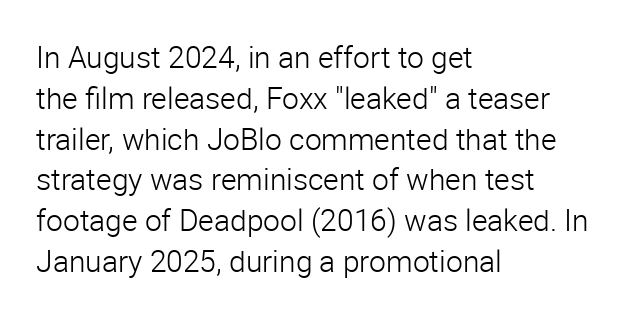
The image shows 30 px light sans-serif type, upright; set left-aligned, normal line spacing (1.36x), normal letter spacing, not underlined; low stroke contrast and a medium x-height.
